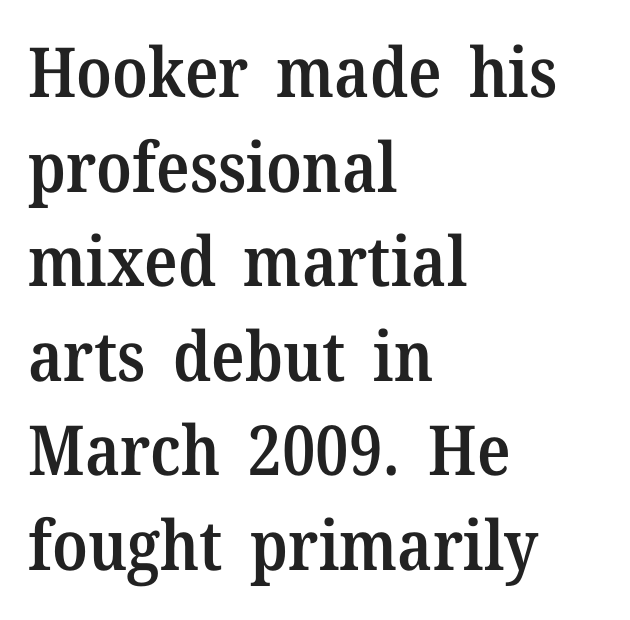
The image shows 69 px semibold serif type, upright; set left-aligned, normal line spacing (1.37x), normal letter spacing, not underlined; medium stroke contrast and a medium x-height.
